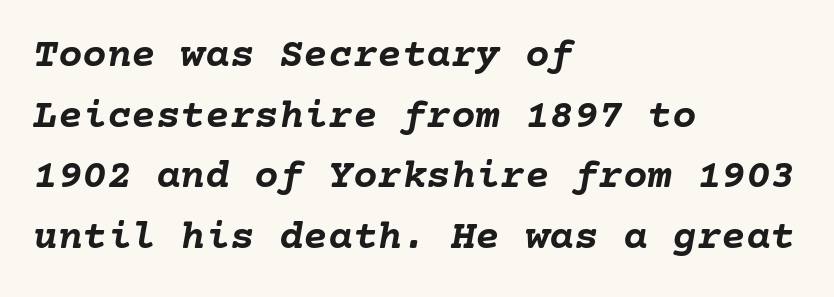
{"italic": "yes", "lean": "right", "slant_degrees": 10, "bold": "yes", "weight": "semibold", "width": "normal", "stroke_contrast": "low", "x_height": "medium", "underline": "no", "align": "left", "line_spacing": "normal", "line_spacing_ratio": 1.48, "letter_spacing": "normal", "letter_spacing_em": 0.0, "glyph_px": 41}
